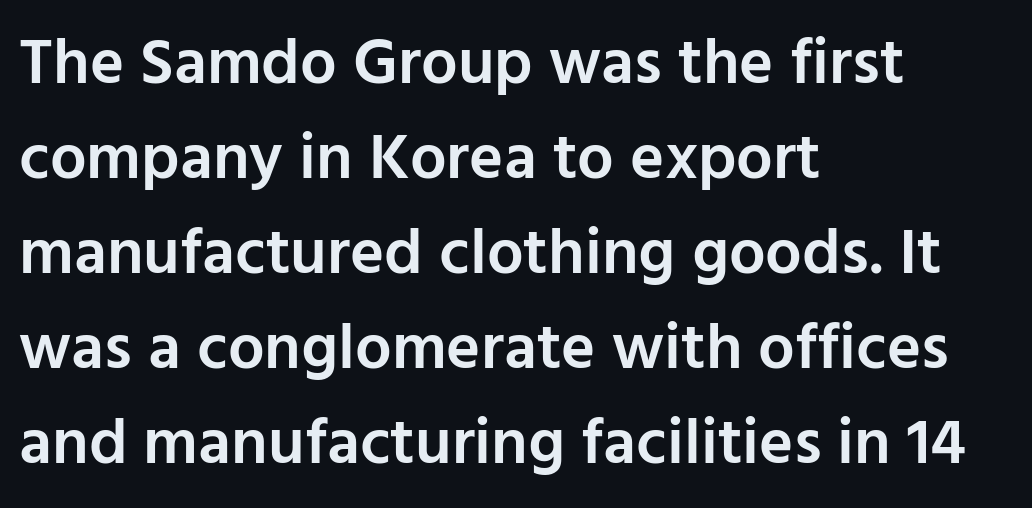
Q: Is the text bold? A: Semi-bold.
Q: Is the text italic (slanted)? A: No, it is upright.
Q: Is the typeface a serif or a sans-serif typeface? A: Sans-serif.
Q: Is the text underlined? A: No.
Q: How is the paragraph aligned? A: Left-aligned.
Q: Is the spacing between letters normal or unusually wide? A: Normal.
Q: Is the spacing between lines tight, normal or loose? A: Normal.
Q: Width (condensed, normal, or wide)? A: Normal.
Q: Stroke contrast? A: Low.
Q: x-height? A: Medium.
Q: Monospaced? A: No.
